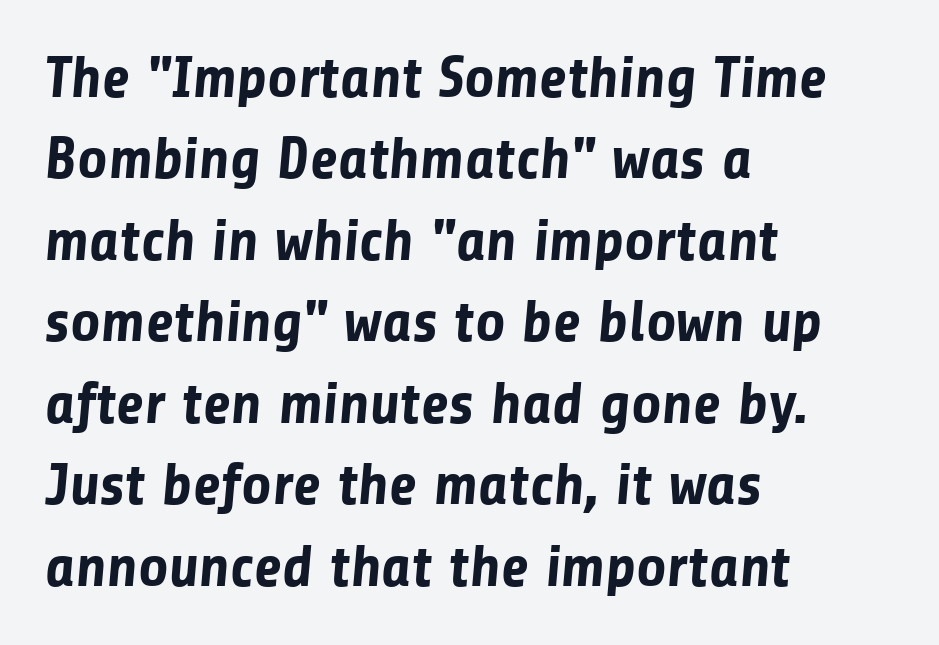
{"serif": "no", "bold": "yes", "weight": "bold", "width": "normal", "stroke_contrast": "low", "x_height": "medium", "monospaced": "no", "underline": "no", "align": "left", "line_spacing": "normal", "line_spacing_ratio": 1.38, "letter_spacing": "normal", "letter_spacing_em": 0.0, "glyph_px": 59}
